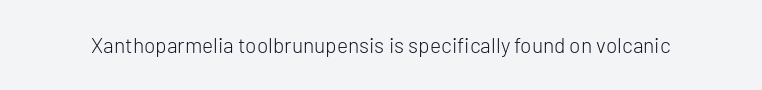
The passage shown is not underscored anywhere. The font's upright variant was chosen for this text. Stems here are at most as thick as an everyday book face. Observe the ordinary spacing: letters are neighbours, not strangers.
